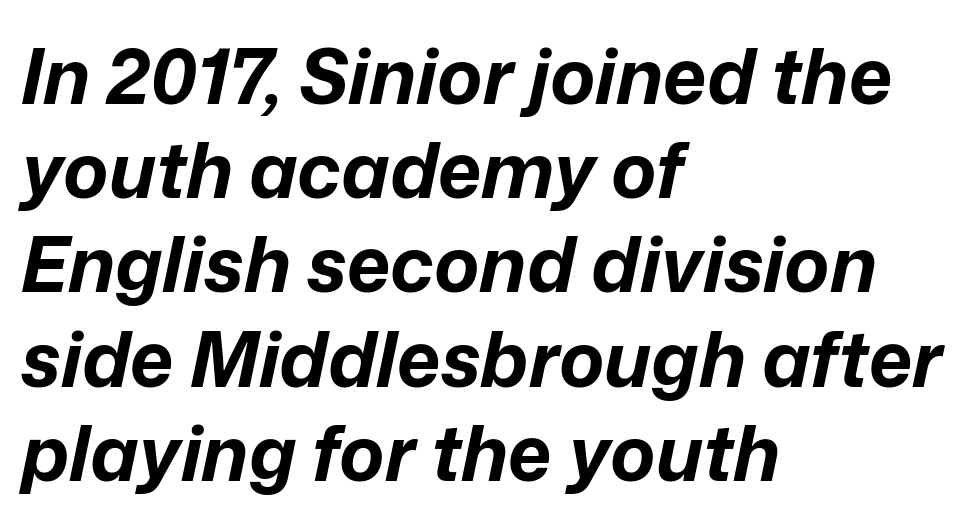
Q: Is the text bold? A: Yes.
Q: Is the text italic (slanted)? A: Yes, it leans right by about 12 degrees.
Q: Is the text underlined? A: No.
Q: How is the paragraph aligned? A: Left-aligned.
Q: Is the spacing between letters normal or unusually wide? A: Normal.
Q: Width (condensed, normal, or wide)? A: Normal.
Q: Stroke contrast? A: Low.
Q: x-height? A: Medium.
Q: Monospaced? A: No.
